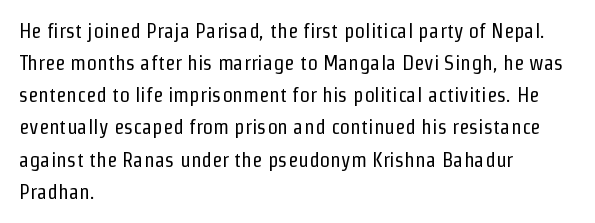
Q: Is the text bold? A: No.
Q: Is the text italic (slanted)? A: No, it is upright.
Q: Is the text underlined? A: No.
Q: How is the paragraph aligned? A: Left-aligned.
Q: Is the spacing between letters normal or unusually wide? A: Normal.
Q: Is the spacing between lines tight, normal or loose? A: Normal.
